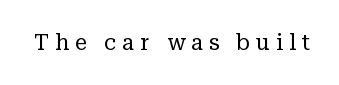
The image shows 22 px text type, upright; set unusually wide letter spacing (+0.27 em), not underlined.
